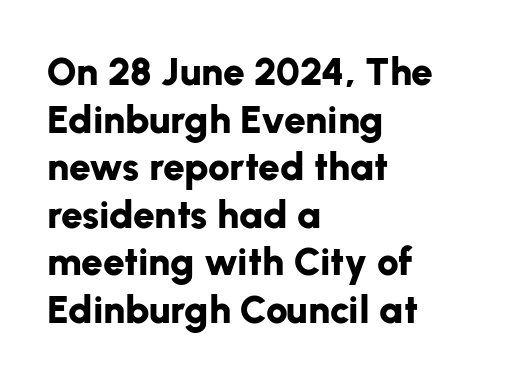
{"serif": "no", "italic": "no", "bold": "yes", "weight": "bold", "width": "normal", "stroke_contrast": "low", "x_height": "medium", "monospaced": "no", "underline": "no", "align": "left", "line_spacing_ratio": 1.22, "letter_spacing": "normal", "letter_spacing_em": 0.0, "glyph_px": 39}
